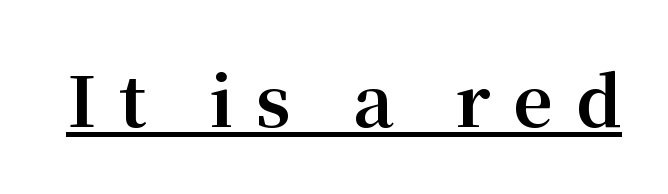
{"serif": "yes", "italic": "no", "bold": "yes", "weight": "bold", "width": "normal", "stroke_contrast": "medium", "x_height": "medium", "monospaced": "no", "underline": "yes", "letter_spacing": "wide", "letter_spacing_em": 0.33, "glyph_px": 69}
